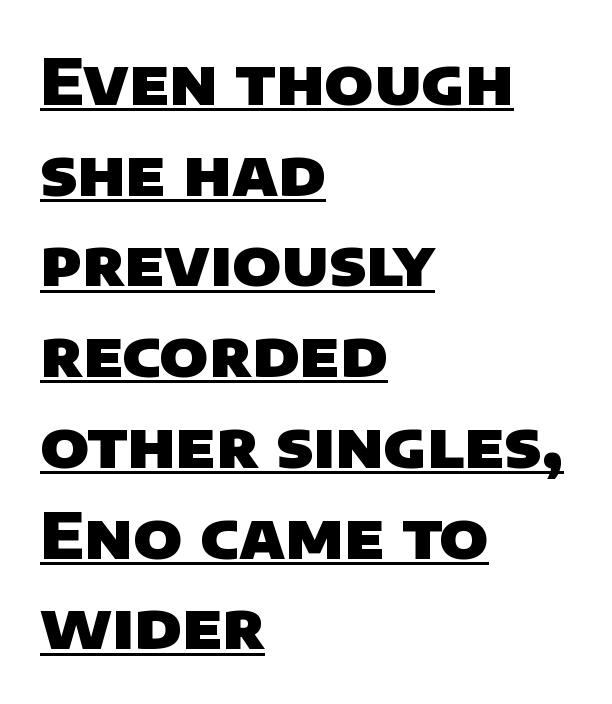
{"serif": "no", "bold": "yes", "weight": "heavy", "width": "normal", "stroke_contrast": "low", "x_height": "large", "monospaced": "no", "underline": "yes", "align": "left", "line_spacing": "normal", "line_spacing_ratio": 1.44, "letter_spacing": "normal", "letter_spacing_em": 0.0, "glyph_px": 63}
